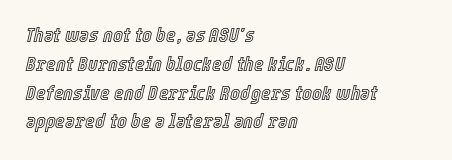
Q: Is the text italic (slanted)? A: Yes, it leans right by about 12 degrees.
Q: Is the text underlined? A: No.
Q: How is the paragraph aligned? A: Left-aligned.
Q: Is the spacing between letters normal or unusually wide? A: Normal.
Q: Is the spacing between lines tight, normal or loose? A: Normal.
